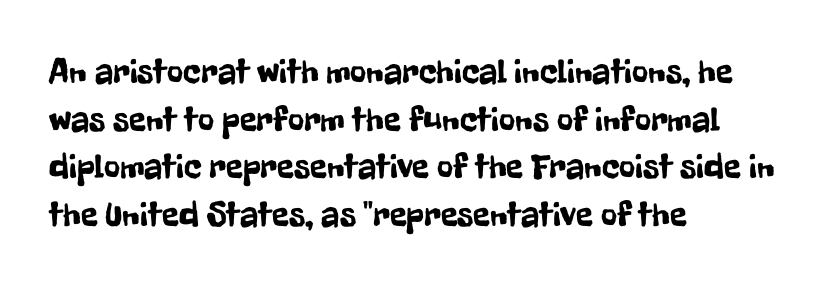
The letters sit at their default tracking, neither squeezed nor spread. Line spacing here is normal. Underlining? Definitely not there. Nope, no serifs anywhere on these letters.
